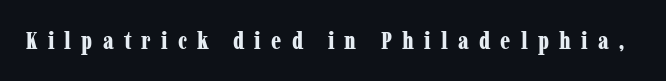
The image shows 24 px bold type, upright; set unusually wide letter spacing (+0.42 em), not underlined.
